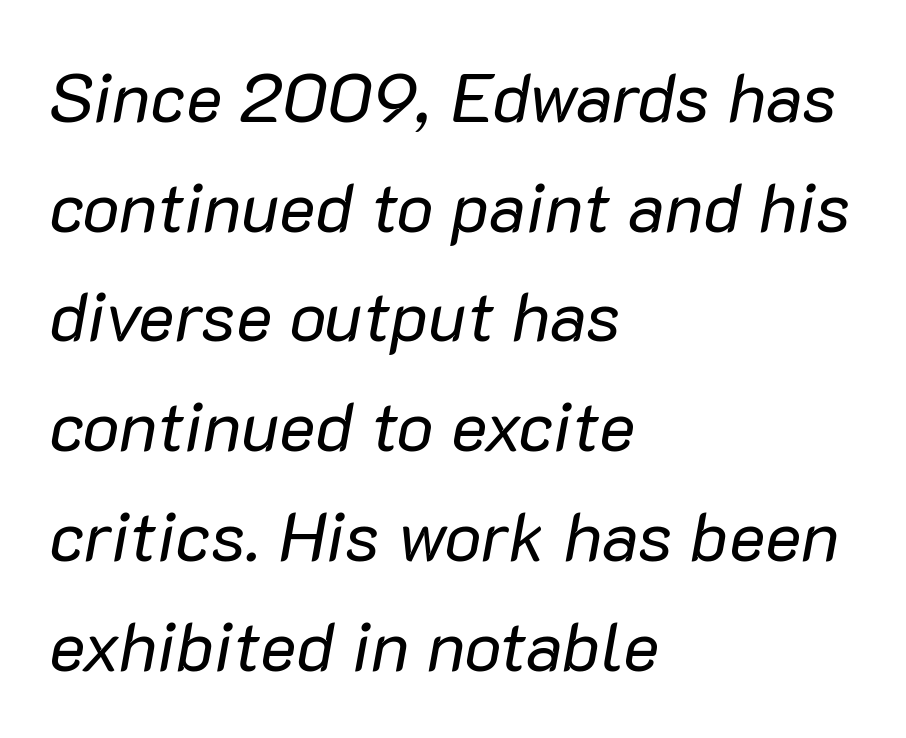
The image shows 69 px regular-weight type, italic (leaning right); set left-aligned, normal line spacing (1.59x), normal letter spacing, not underlined; low stroke contrast and a medium x-height.
